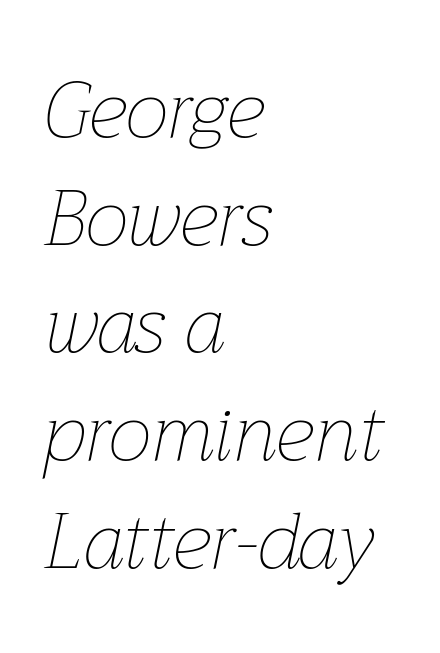
{"italic": "yes", "lean": "right", "slant_degrees": 12, "bold": "no", "weight": "thin", "width": "normal", "stroke_contrast": "low", "x_height": "medium", "monospaced": "no", "underline": "no", "align": "left", "line_spacing": "normal", "line_spacing_ratio": 1.38, "letter_spacing": "normal", "letter_spacing_em": 0.0, "glyph_px": 78}
